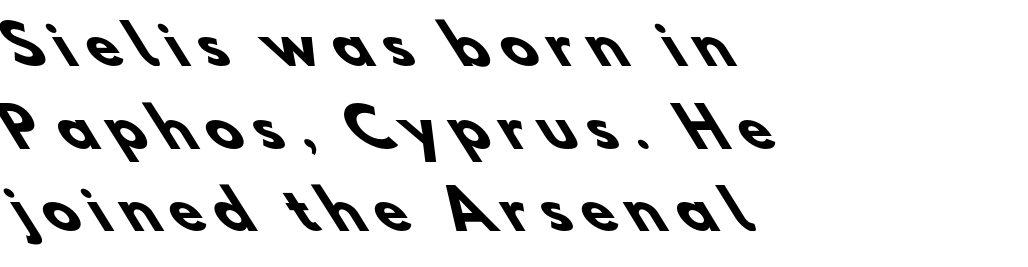
{"serif": "no", "bold": "yes", "weight": "heavy", "width": "normal", "stroke_contrast": "low", "x_height": "small", "monospaced": "no", "underline": "no", "align": "left", "line_spacing": "normal", "line_spacing_ratio": 1.56, "letter_spacing": "wide", "letter_spacing_em": 0.25, "glyph_px": 53}
